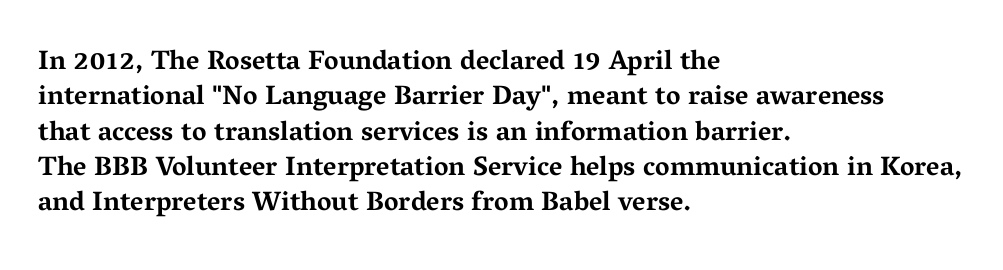
{"italic": "no", "bold": "yes", "underline": "no", "align": "left", "line_spacing": "normal", "line_spacing_ratio": 1.31, "letter_spacing": "normal", "letter_spacing_em": 0.0, "glyph_px": 27}
